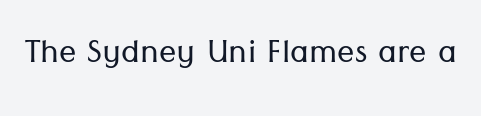
{"serif": "no", "italic": "no", "bold": "no", "weight": "light", "width": "normal", "stroke_contrast": "low", "x_height": "medium", "monospaced": "no", "underline": "no", "letter_spacing": "normal", "letter_spacing_em": 0.0, "glyph_px": 43}
